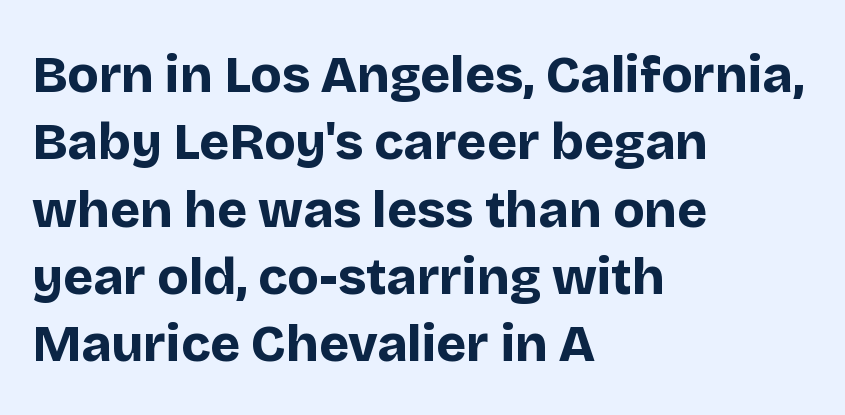
{"serif": "no", "italic": "no", "bold": "yes", "weight": "bold", "width": "normal", "stroke_contrast": "low", "x_height": "large", "monospaced": "no", "underline": "no", "align": "left", "line_spacing": "normal", "line_spacing_ratio": 1.32, "letter_spacing": "normal", "letter_spacing_em": 0.0, "glyph_px": 51}
